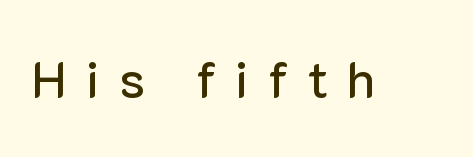
{"serif": "no", "italic": "no", "width": "normal", "stroke_contrast": "low", "x_height": "medium", "monospaced": "no", "underline": "no", "letter_spacing": "wide", "letter_spacing_em": 0.37, "glyph_px": 51}
